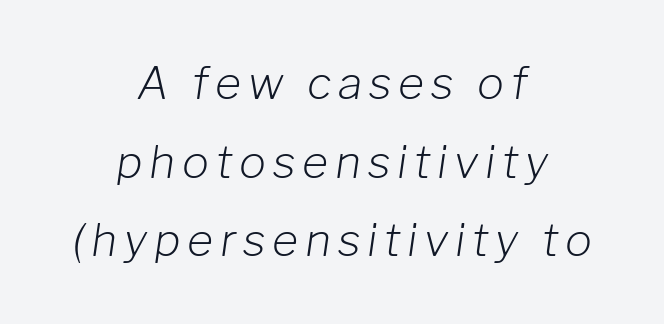
{"italic": "yes", "lean": "right", "slant_degrees": 8, "bold": "no", "weight": "light", "width": "normal", "stroke_contrast": "low", "x_height": "medium", "monospaced": "no", "underline": "no", "align": "center", "line_spacing_ratio": 1.75, "glyph_px": 45}
